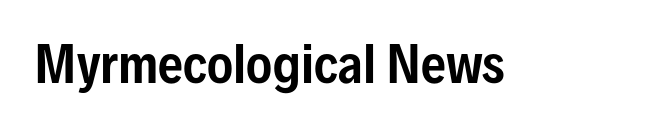
The line texture is even and compact thanks to regular tracking. When letters stand straight like this, we call the style roman or upright. A typesetter would label this face a sans. The letters advance in unequal steps, a hallmark of proportional type.
